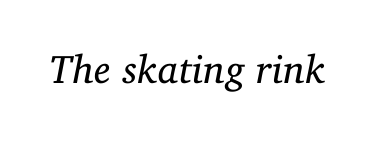
Emphasis-style slanted type is in use. Compared with a typical body face, this is equally light or lighter still. Beneath every word, the page is bare. Note the varied advance widths — an 'i' is clearly narrower than an 'm'. Type style note: has serifs.
